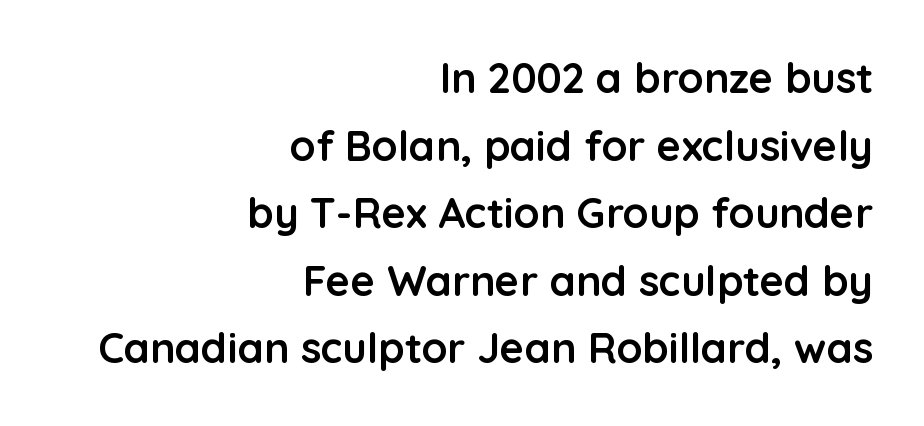
The image shows 42 px semibold sans-serif type, upright; set right-aligned, normal line spacing (1.61x), normal letter spacing, not underlined; low stroke contrast and a medium x-height.
